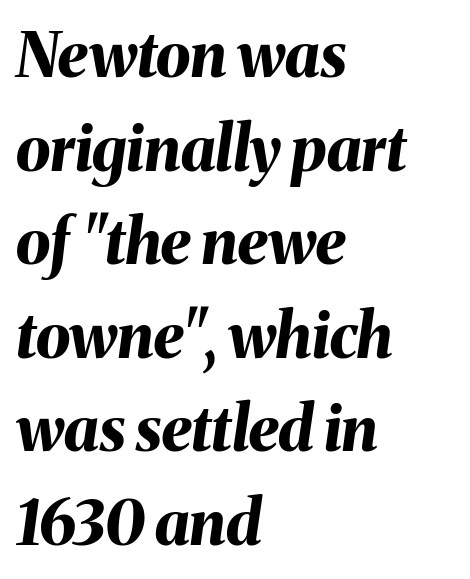
The image shows 62 px bold type, italic (leaning right); set left-aligned, normal line spacing (1.51x), normal letter spacing, not underlined; medium stroke contrast and a medium x-height.
